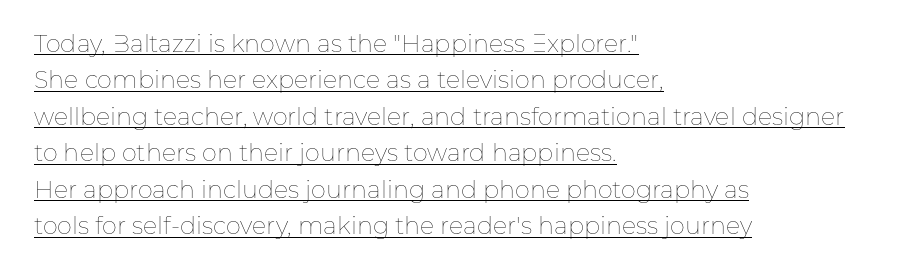
{"italic": "no", "bold": "no", "underline": "yes", "align": "left", "line_spacing": "normal", "line_spacing_ratio": 1.52, "letter_spacing": "normal", "letter_spacing_em": 0.0, "glyph_px": 24}
